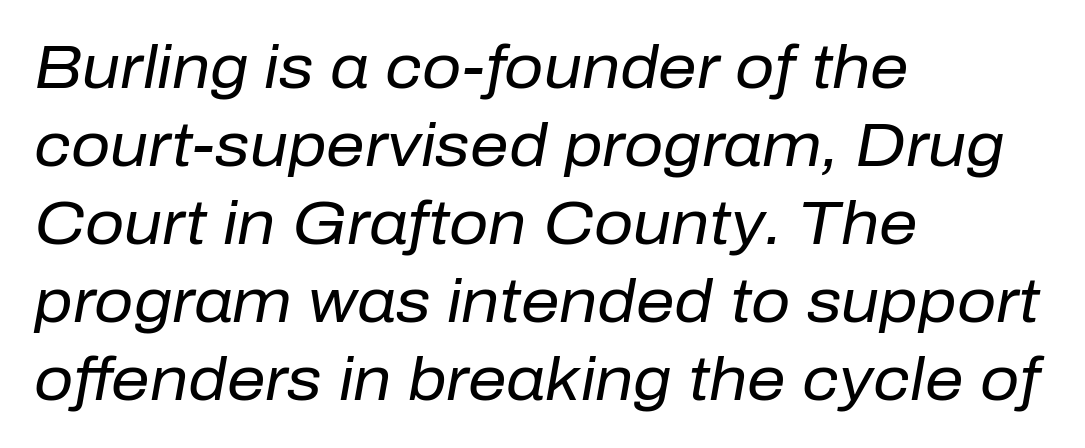
Q: Is the text bold? A: No.
Q: Is the text italic (slanted)? A: Yes, it leans right by about 10 degrees.
Q: Is the text underlined? A: No.
Q: How is the paragraph aligned? A: Left-aligned.
Q: Is the spacing between letters normal or unusually wide? A: Normal.
Q: Is the spacing between lines tight, normal or loose? A: Normal.
Q: Width (condensed, normal, or wide)? A: Normal.
Q: Stroke contrast? A: Low.
Q: x-height? A: Medium.
Q: Monospaced? A: No.
